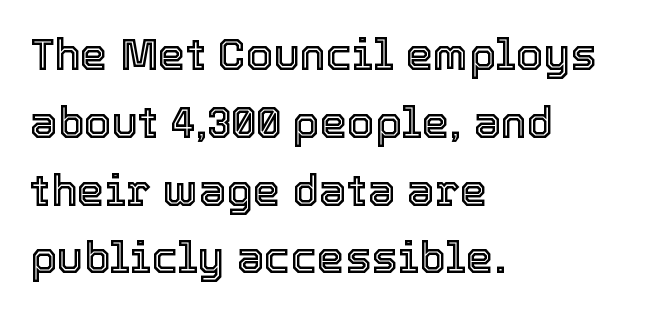
Do the characters align in a grid? No, the font is proportional. Check the space under the baseline: it is left empty. Posture: straight, roman, zero tilt. Is the block centered? No — it sits flush against the left margin. This block has exactly the height ordinary leading produces.
